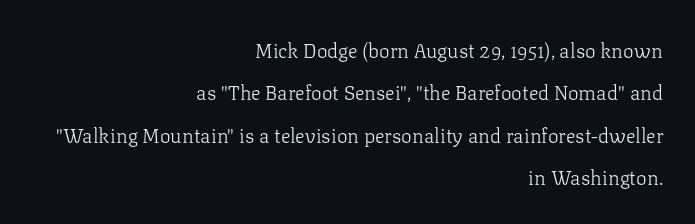
The image shows 20 px text type, upright; set right-aligned, loose line spacing (2.12x), normal letter spacing, not underlined.
